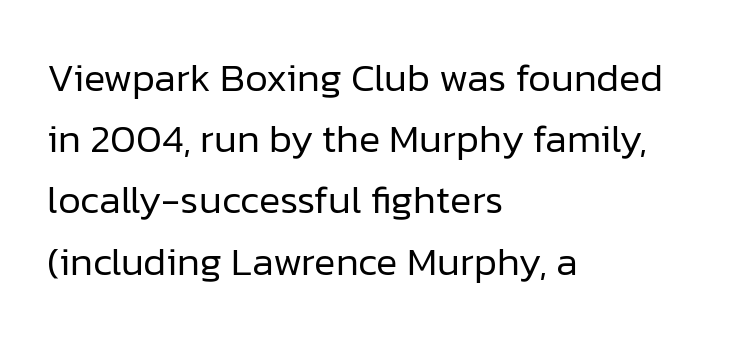
{"serif": "no", "italic": "no", "bold": "no", "weight": "regular", "width": "normal", "stroke_contrast": "low", "x_height": "medium", "monospaced": "no", "underline": "no", "align": "left", "line_spacing": "normal", "line_spacing_ratio": 1.53, "letter_spacing": "normal", "letter_spacing_em": 0.0, "glyph_px": 40}
